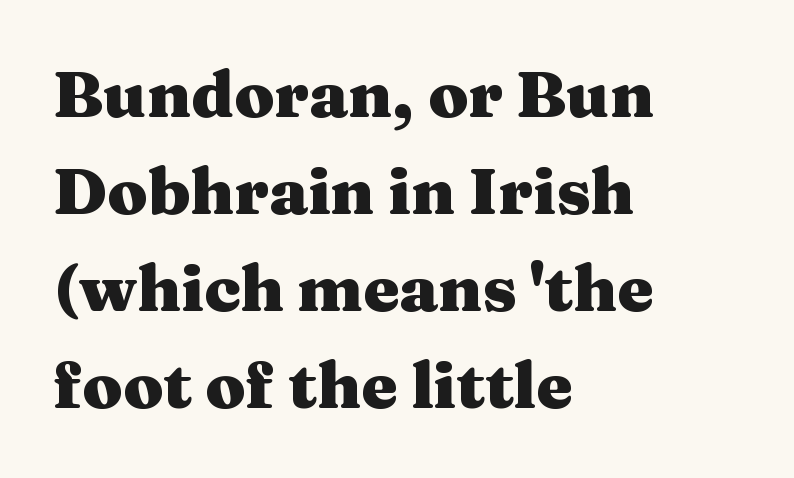
Q: Is the text bold? A: Yes.
Q: Is the text italic (slanted)? A: No, it is upright.
Q: Is the typeface a serif or a sans-serif typeface? A: Serif.
Q: Is the text underlined? A: No.
Q: How is the paragraph aligned? A: Left-aligned.
Q: Is the spacing between letters normal or unusually wide? A: Normal.
Q: Is the spacing between lines tight, normal or loose? A: Normal.
Q: Width (condensed, normal, or wide)? A: Wide.
Q: Stroke contrast? A: Medium.
Q: x-height? A: Medium.
Q: Monospaced? A: No.
